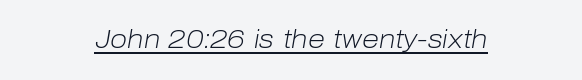
{"italic": "yes", "lean": "right", "slant_degrees": 10, "bold": "no", "underline": "yes", "align": "center", "letter_spacing": "normal", "letter_spacing_em": 0.0, "glyph_px": 25}
